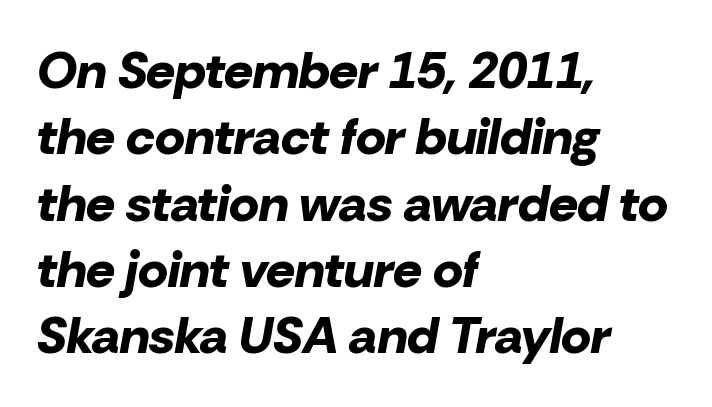
Q: Is the text bold? A: Yes.
Q: Is the text italic (slanted)? A: Yes, it leans right by about 10 degrees.
Q: Is the text underlined? A: No.
Q: How is the paragraph aligned? A: Left-aligned.
Q: Is the spacing between letters normal or unusually wide? A: Normal.
Q: Is the spacing between lines tight, normal or loose? A: Normal.
Q: Width (condensed, normal, or wide)? A: Normal.
Q: Stroke contrast? A: Low.
Q: x-height? A: Medium.
Q: Monospaced? A: No.
